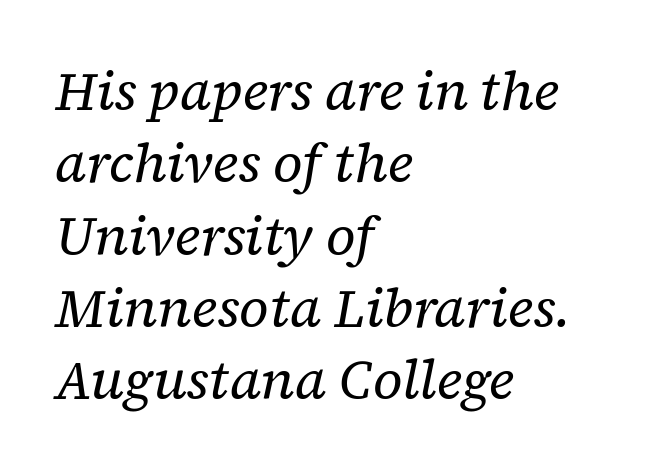
{"serif": "yes", "italic": "yes", "lean": "right", "slant_degrees": 12, "bold": "no", "weight": "regular", "width": "normal", "stroke_contrast": "low", "x_height": "medium", "monospaced": "no", "underline": "no", "align": "left", "line_spacing": "normal", "line_spacing_ratio": 1.34, "letter_spacing": "normal", "letter_spacing_em": 0.0, "glyph_px": 54}
